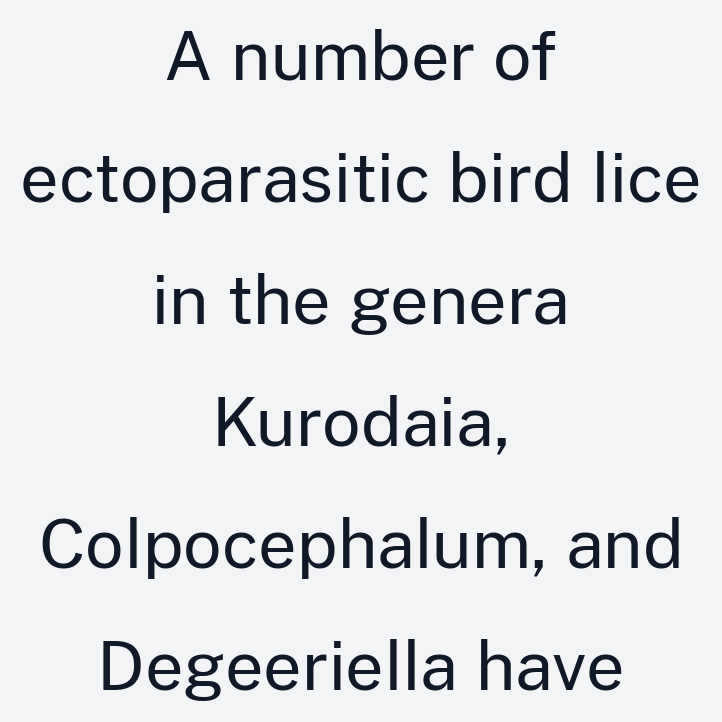
{"serif": "no", "italic": "no", "bold": "no", "weight": "regular", "width": "normal", "stroke_contrast": "low", "x_height": "medium", "monospaced": "no", "underline": "no", "align": "center", "line_spacing_ratio": 1.82, "letter_spacing": "normal", "letter_spacing_em": 0.0, "glyph_px": 67}
